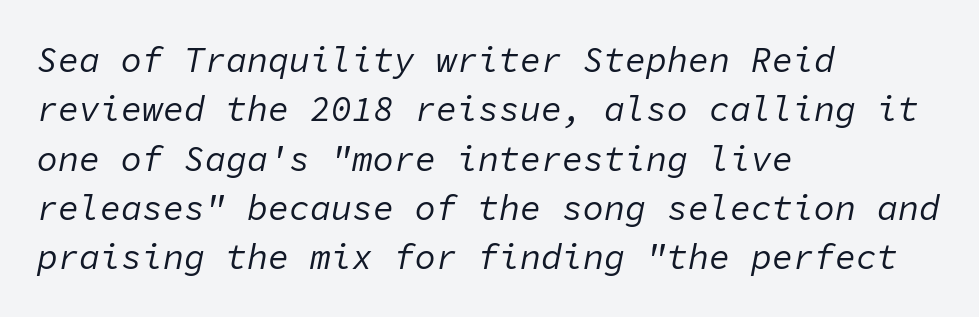
This sample has the even, mechanical cadence of fixed-width lettering. Vertically, the passage feels balanced, rows spaced as you'd expect. Clear beneath every line of the passage. These lines were composed using italics. Line starts are locked; line ends wander. Here the glyphs are tracked normally, forming tight word shapes.
